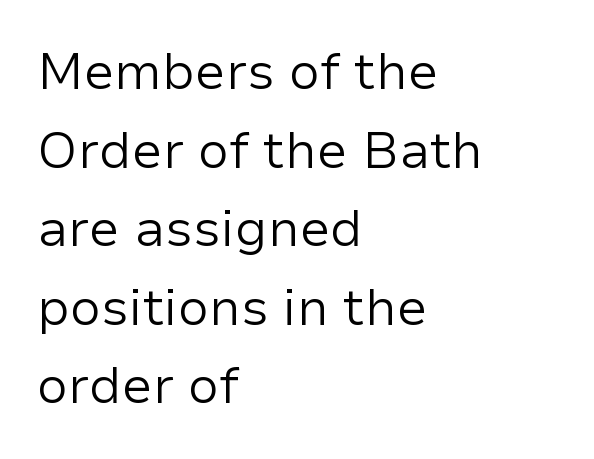
The image shows 51 px regular-weight sans-serif type, upright; set left-aligned, normal line spacing (1.54x), normal letter spacing, not underlined; low stroke contrast and a medium x-height.
